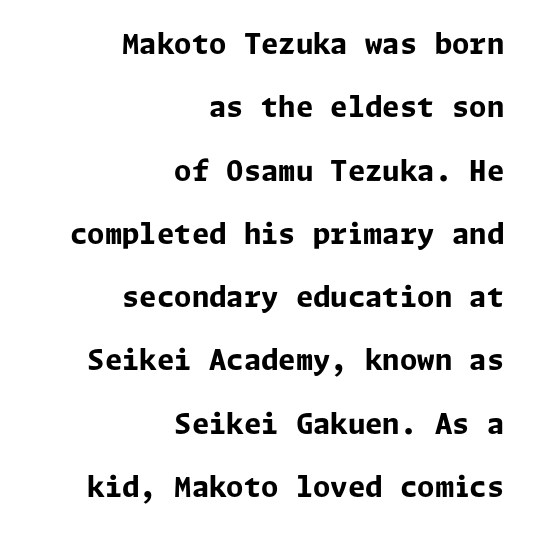
The image shows 28 px bold sans-serif type, upright; set right-aligned, loose line spacing (2.26x), normal letter spacing, not underlined; low stroke contrast and a medium x-height.
